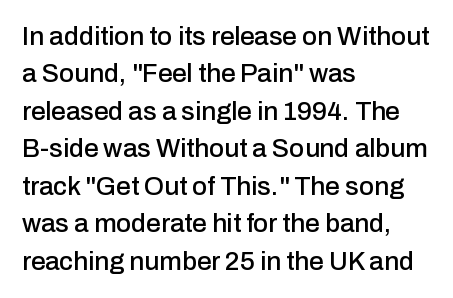
A typesetter would call this zero additional tracking. The string is rendered with underlining switched off. Reading down the block, your eye returns to a fixed left position each line. The lines sit at an ordinary, default distance from one another.
